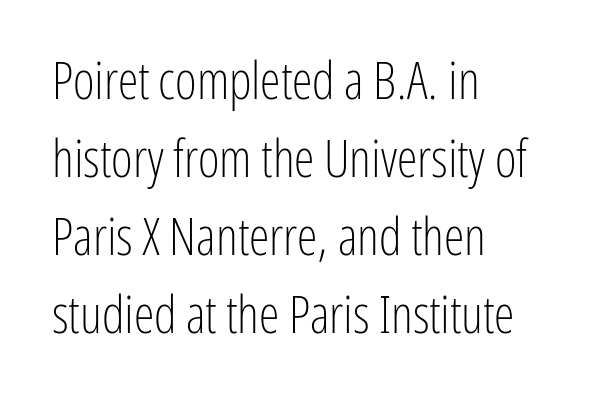
The image shows 52 px light, condensed sans-serif type, upright; set left-aligned, normal line spacing (1.5x), normal letter spacing, not underlined; low stroke contrast and a medium x-height.
